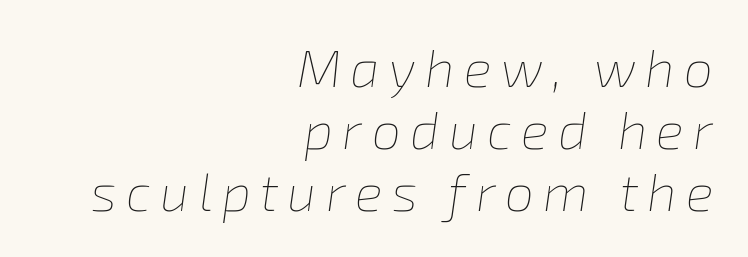
{"italic": "yes", "lean": "right", "slant_degrees": 8, "bold": "no", "weight": "thin", "width": "normal", "stroke_contrast": "low", "x_height": "medium", "monospaced": "no", "underline": "no", "align": "right", "line_spacing_ratio": 1.19, "glyph_px": 52}
